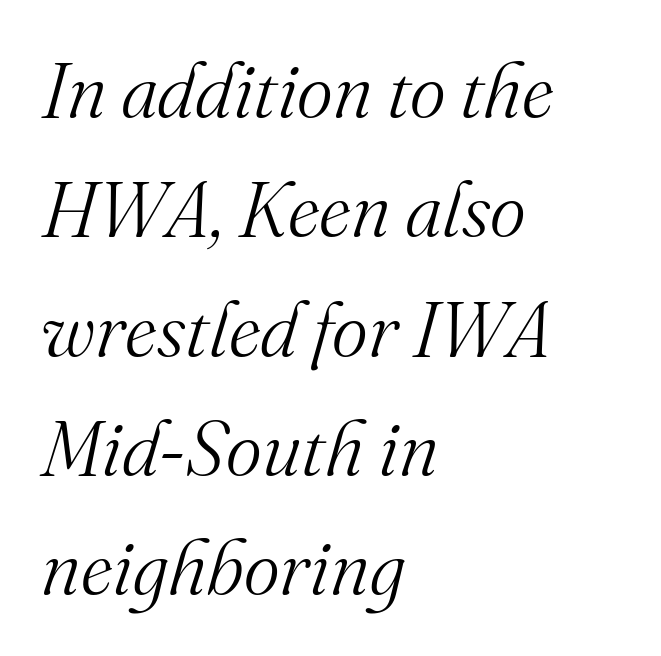
One glance says typical: line gaps are just what's usual. The font sits on the lighter half of the weight spectrum, regular included. The strip under each line holds only bare page. When letters slant like this, we call the style italic.
